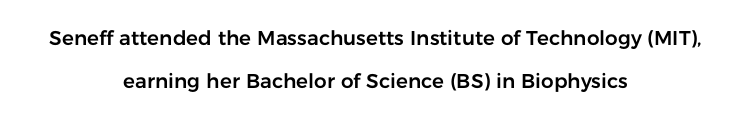
{"italic": "no", "underline": "no", "align": "center", "line_spacing": "loose", "line_spacing_ratio": 2.17, "letter_spacing": "normal", "letter_spacing_em": 0.0, "glyph_px": 20}
